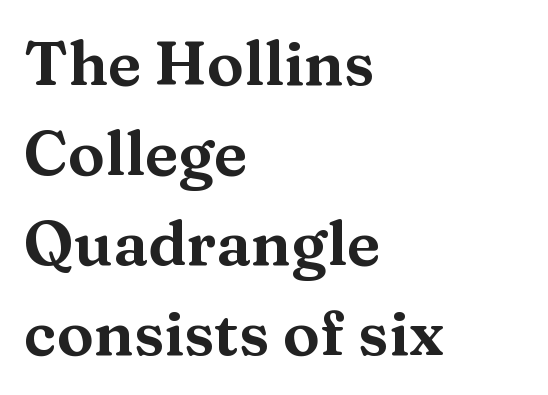
The image shows 62 px wide serif type, upright; set left-aligned, normal line spacing (1.45x), normal letter spacing, not underlined; medium stroke contrast and a medium x-height.
